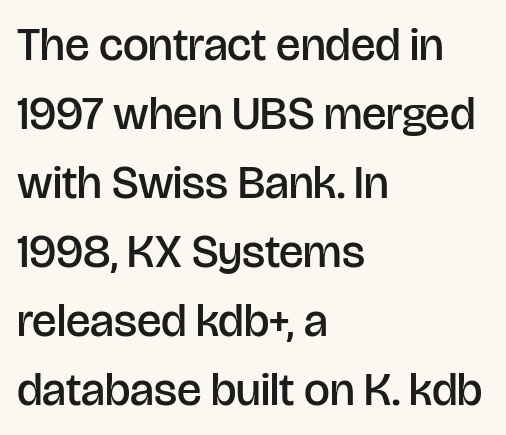
Characters remain perfectly vertical along every line. The face used here is proportionally spaced, like ordinary book or web type. Underline: absent. The tracking reads as untouched default to a designer's eye. The compositor pushed each line to the left boundary.
